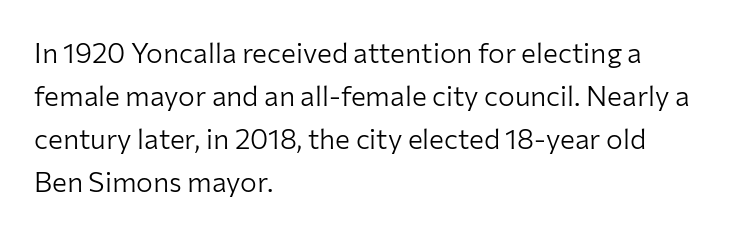
All the whitespace from short lines collects on the right. Here the designer chose a conventional face with non-uniform glyph widths. To sum up the face: it is a sans, with no serifs. The zone under the glyphs is completely vacant.
